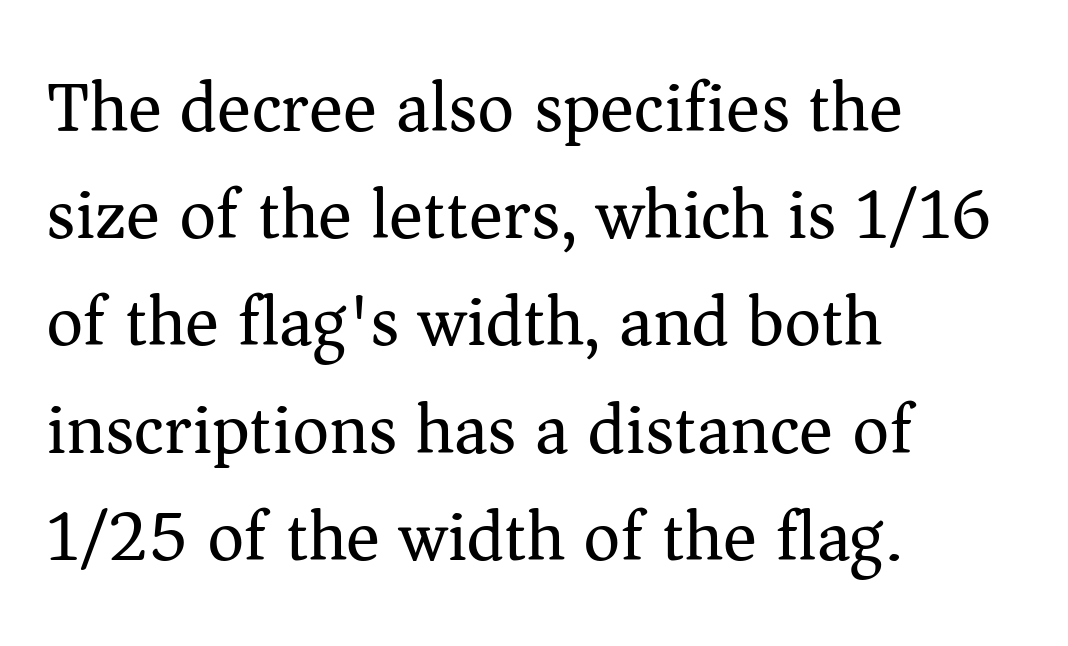
The image shows 71 px regular-weight serif type, upright; set left-aligned, normal line spacing (1.51x), normal letter spacing, not underlined; medium stroke contrast and a medium x-height.
